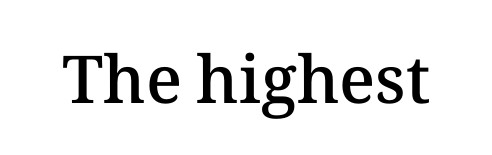
The face used here is a semibold: visibly heavier than regular, lighter than bold. Looks like regular typesetting: each glyph gets only the width it needs. Characters follow at the spacing the type designer built in. The lettering stays uniformly vertical, giving the passage a roman look. The specimen omits any rule beneath the text block's lines.
